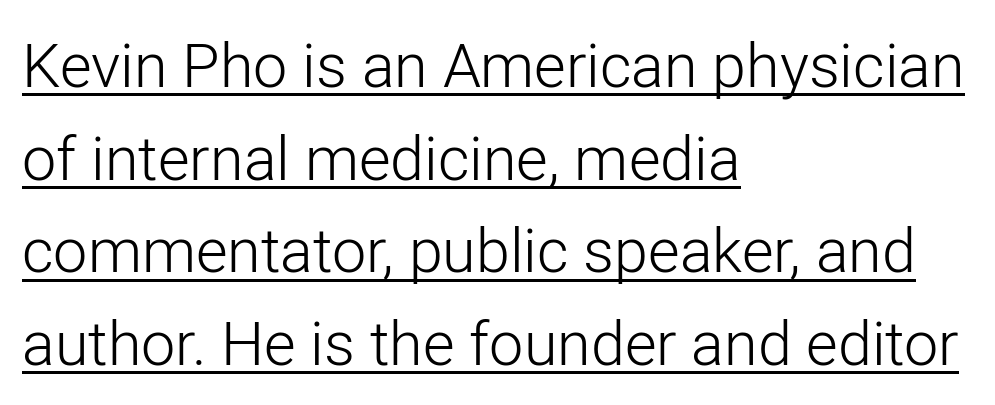
The weight tops out at a normal text grade. Notice how the stems are strictly vertical — no italics here. The gaps between neighbouring characters are ordinary and unremarkable. Think of a printed novel: that variable character pitch is what you see here. Interline gaps are of average width in this sample. The rendering uses the underline text-decoration.
